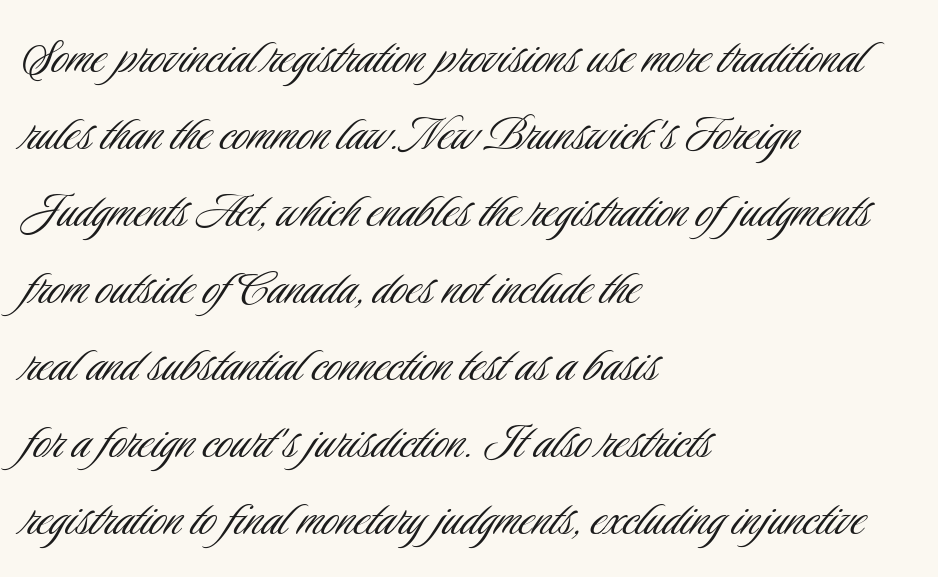
{"serif": "no", "bold": "no", "weight": "light", "width": "condensed", "stroke_contrast": "low", "x_height": "small", "monospaced": "no", "underline": "no", "align": "left", "line_spacing": "normal", "line_spacing_ratio": 1.35, "letter_spacing": "normal", "letter_spacing_em": 0.0, "glyph_px": 57}
